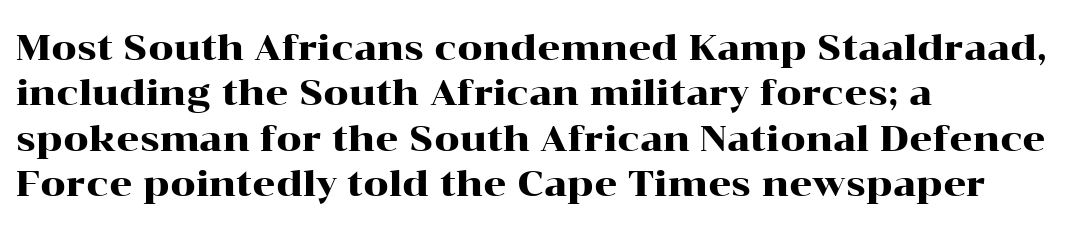
{"serif": "yes", "italic": "no", "width": "wide", "stroke_contrast": "high", "x_height": "medium", "monospaced": "no", "underline": "no", "align": "left", "line_spacing": "normal", "line_spacing_ratio": 1.26, "letter_spacing": "normal", "letter_spacing_em": 0.0, "glyph_px": 36}
